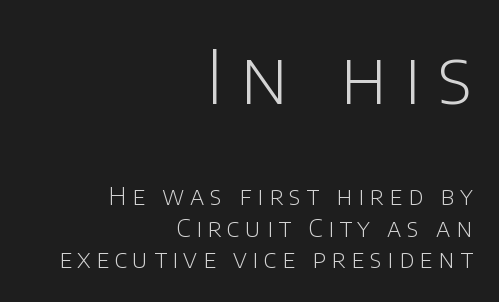
Q: Is the text bold? A: No.
Q: Is the text italic (slanted)? A: No, it is upright.
Q: Is the typeface a serif or a sans-serif typeface? A: Sans-serif.
Q: Is the text underlined? A: No.
Q: How is the paragraph aligned? A: Right-aligned.
Q: Is the spacing between letters normal or unusually wide? A: Unusually wide.
Q: Is the spacing between lines tight, normal or loose? A: Normal.
Q: Which block of text is set in a larger size, the first (top) or the second (bottom)? A: The first (top) one.
Q: Width (condensed, normal, or wide)? A: Normal.
Q: Stroke contrast? A: Low.
Q: x-height? A: Large.
Q: Monospaced? A: No.
